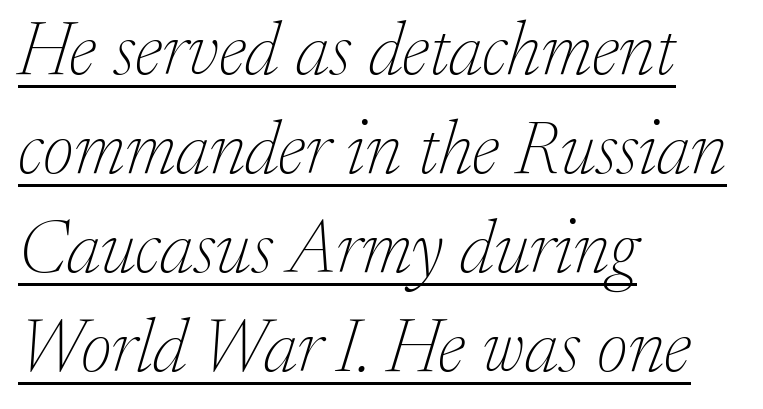
Alignment: flush left. Italic: yes, the glyphs are oblique. I'd call this a serif setting — the letters wear small feet. Do the characters align in a grid? No, the font is proportional. Stems here are at most as thick as an everyday book face. Letter spacing: default.
